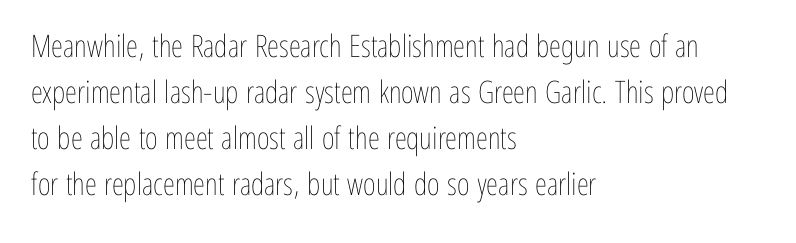
{"italic": "no", "bold": "no", "weight": "thin", "width": "condensed", "stroke_contrast": "low", "x_height": "medium", "monospaced": "no", "underline": "no", "align": "left", "line_spacing": "normal", "line_spacing_ratio": 1.48, "letter_spacing": "normal", "letter_spacing_em": 0.0, "glyph_px": 31}
